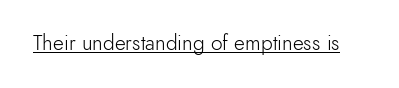
{"italic": "no", "bold": "no", "underline": "yes", "letter_spacing": "normal", "letter_spacing_em": 0.0, "glyph_px": 21}
